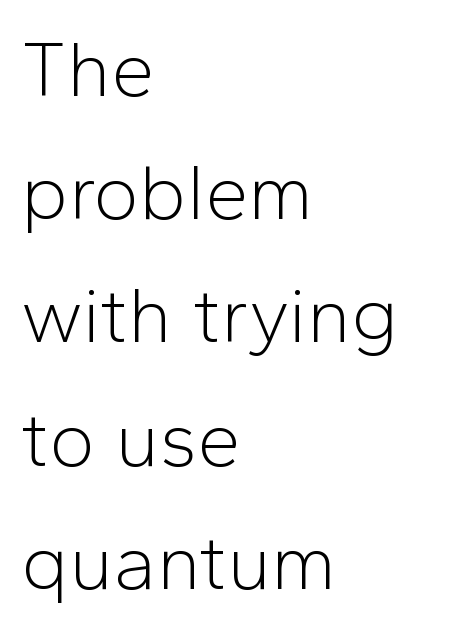
The letters carry no serifs — their stems end cleanly without finishing strokes. How are the letters spaced? Ordinarily, with no added tracking. Anything drawn beneath the words? Only blank space. Is this a fixed-width face? No — the glyphs have proportional, varying widths. The lines sit at an ordinary, default distance from one another.
